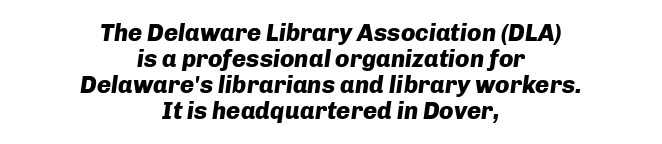
Q: Is the text bold? A: Yes.
Q: Is the text italic (slanted)? A: Yes, it leans right by about 8 degrees.
Q: Is the text underlined? A: No.
Q: How is the paragraph aligned? A: Centered.
Q: Is the spacing between letters normal or unusually wide? A: Normal.
Q: Is the spacing between lines tight, normal or loose? A: Tight.
